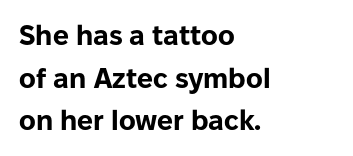
Q: Is the text bold? A: Yes.
Q: Is the text italic (slanted)? A: No, it is upright.
Q: Is the typeface a serif or a sans-serif typeface? A: Sans-serif.
Q: Is the text underlined? A: No.
Q: How is the paragraph aligned? A: Left-aligned.
Q: Is the spacing between letters normal or unusually wide? A: Normal.
Q: Is the spacing between lines tight, normal or loose? A: Normal.
Q: Width (condensed, normal, or wide)? A: Normal.
Q: Stroke contrast? A: Low.
Q: x-height? A: Medium.
Q: Monospaced? A: No.
